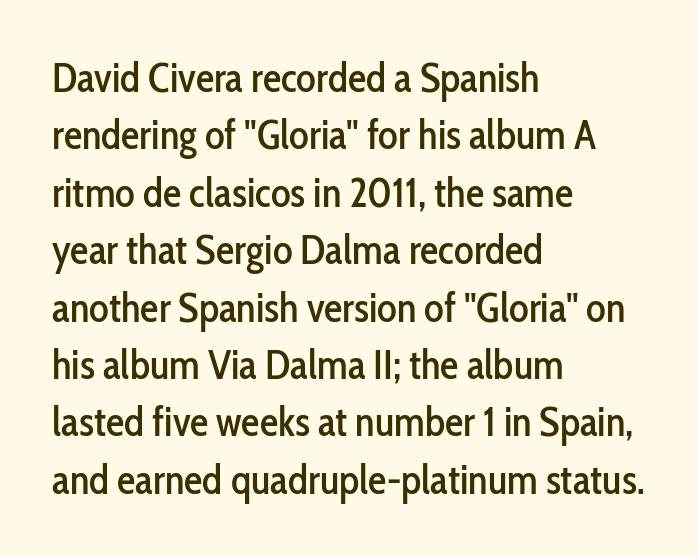
{"serif": "no", "italic": "no", "width": "condensed", "stroke_contrast": "low", "x_height": "medium", "monospaced": "no", "underline": "no", "align": "left", "line_spacing": "normal", "line_spacing_ratio": 1.4, "letter_spacing": "normal", "letter_spacing_em": 0.0, "glyph_px": 41}
